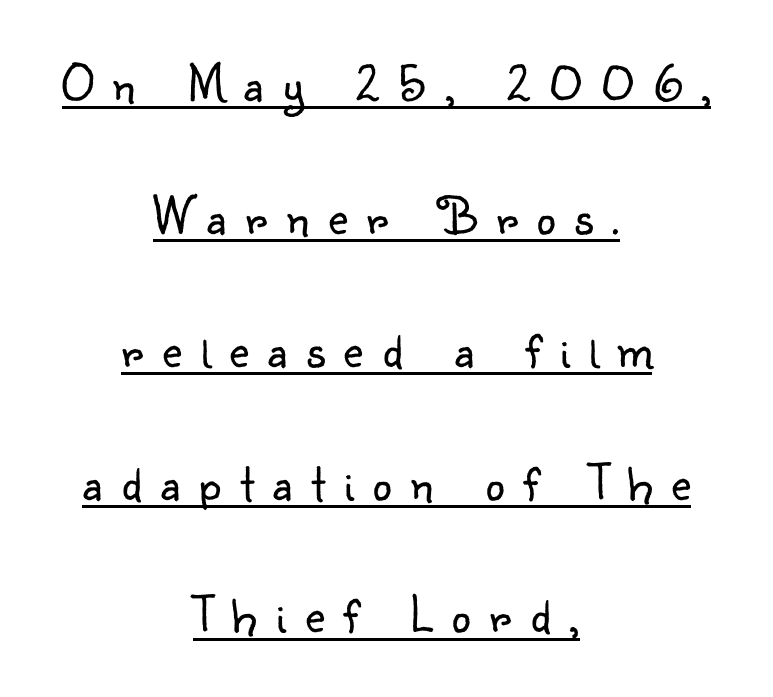
The image shows 54 px light sans-serif type, upright; set centered, loose line spacing (2.46x), unusually wide letter spacing (+0.35 em), underlined; low stroke contrast and a small x-height.
